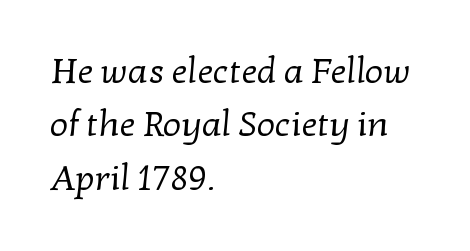
Horizontal bands of white between lines are of average thickness. A typesetter would call this proportional, since set widths differ per character. Vertical stems look standard width or narrower in stroke. The letterforms sit shoulder to shoulder at normal distance. Has an underline been added? It has not. The face used here is seriffed, in the tradition of book romans.
